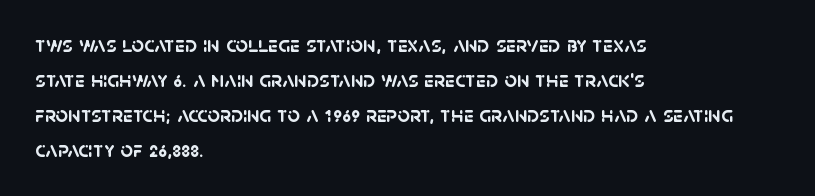
The image shows 22 px bold type; set left-aligned, normal line spacing (1.59x), normal letter spacing, not underlined.
